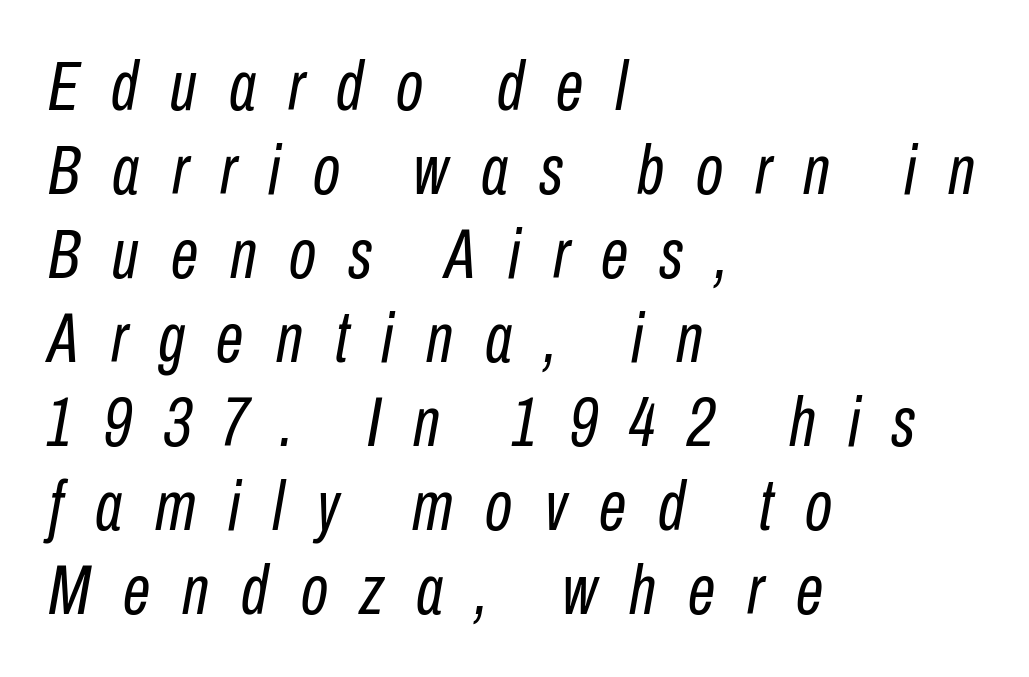
{"italic": "yes", "lean": "right", "slant_degrees": 10, "bold": "no", "weight": "regular", "width": "condensed", "stroke_contrast": "low", "x_height": "medium", "monospaced": "no", "underline": "no", "align": "left", "line_spacing_ratio": 1.2, "letter_spacing": "wide", "letter_spacing_em": 0.46, "glyph_px": 70}
